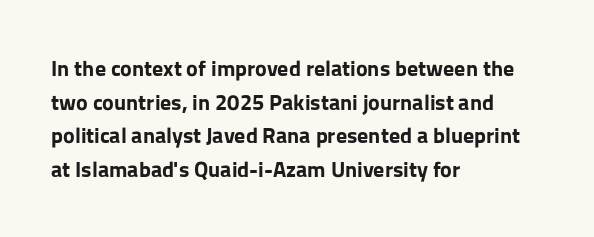
The image shows 22 px bold type, upright; set left-aligned, normal line spacing (1.53x), normal letter spacing, not underlined.
